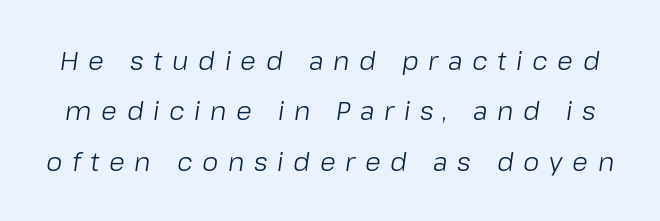
Q: Is the text bold? A: No.
Q: Is the text italic (slanted)? A: Yes, it leans right by about 8 degrees.
Q: Is the text underlined? A: No.
Q: Is the spacing between letters normal or unusually wide? A: Unusually wide.
Q: Is the spacing between lines tight, normal or loose? A: Loose.
